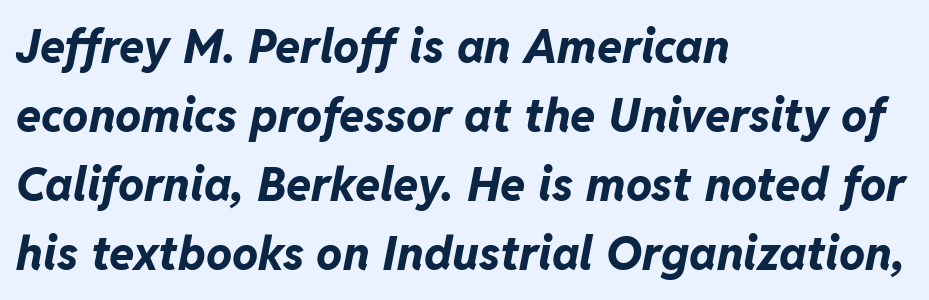
Q: Is the text bold? A: Yes.
Q: Is the text italic (slanted)? A: Yes, it leans right by about 11 degrees.
Q: Is the text underlined? A: No.
Q: How is the paragraph aligned? A: Left-aligned.
Q: Is the spacing between letters normal or unusually wide? A: Normal.
Q: Is the spacing between lines tight, normal or loose? A: Normal.
Q: Width (condensed, normal, or wide)? A: Normal.
Q: Stroke contrast? A: Low.
Q: x-height? A: Medium.
Q: Monospaced? A: No.
